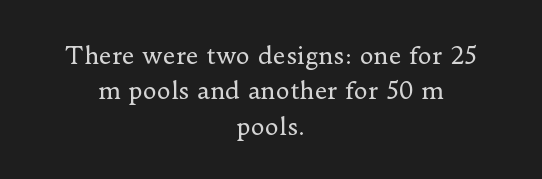
The image shows 24 px text type, upright; set centered, normal line spacing (1.47x), normal letter spacing, not underlined.
